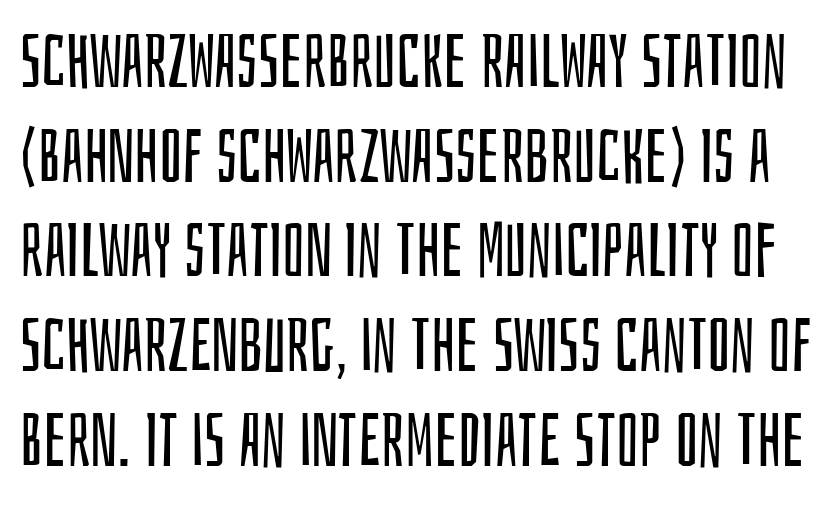
The image shows 74 px regular-weight, condensed sans-serif type, upright; set normal line spacing (1.28x), normal letter spacing, not underlined; low stroke contrast and a large x-height.
